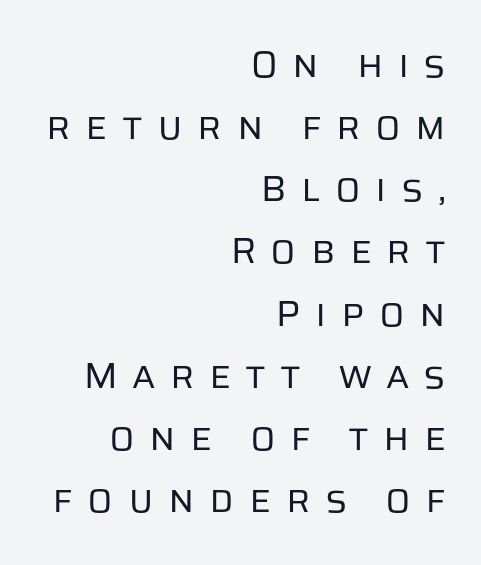
The image shows 37 px regular-weight sans-serif type, upright; set right-aligned, normal line spacing (1.68x), unusually wide letter spacing (+0.39 em), not underlined; low stroke contrast and a large x-height.
